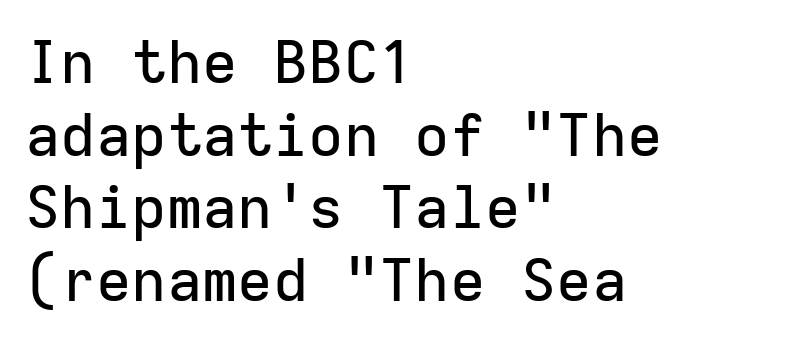
Q: Is the text italic (slanted)? A: No, it is upright.
Q: Is the typeface a serif or a sans-serif typeface? A: Sans-serif.
Q: Is the text underlined? A: No.
Q: How is the paragraph aligned? A: Left-aligned.
Q: Is the spacing between letters normal or unusually wide? A: Normal.
Q: Width (condensed, normal, or wide)? A: Normal.
Q: Stroke contrast? A: Low.
Q: x-height? A: Medium.
Q: Monospaced? A: Yes.
